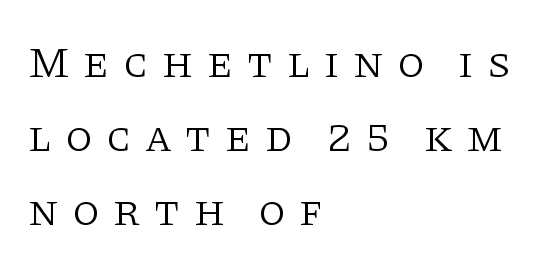
Q: Is the text bold? A: No.
Q: Is the text italic (slanted)? A: No, it is upright.
Q: Is the typeface a serif or a sans-serif typeface? A: Serif.
Q: Is the text underlined? A: No.
Q: How is the paragraph aligned? A: Left-aligned.
Q: Is the spacing between letters normal or unusually wide? A: Unusually wide.
Q: Is the spacing between lines tight, normal or loose? A: Normal.
Q: Width (condensed, normal, or wide)? A: Normal.
Q: Stroke contrast? A: Low.
Q: x-height? A: Large.
Q: Monospaced? A: No.
